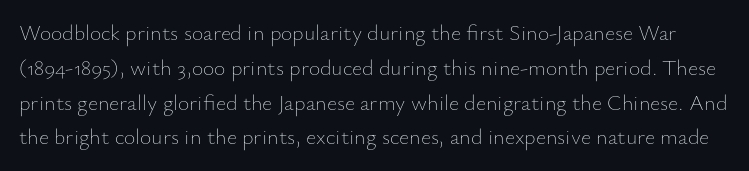
Summary of vertical rhythm: regular, with standard interline spacing. Nobody touched the tracking dial on this one. Each row of text sits above clean, open space. A quiet, ordinary-to-light weight characterises the typeface. The typography opts for an upright posture over an oblique one.
